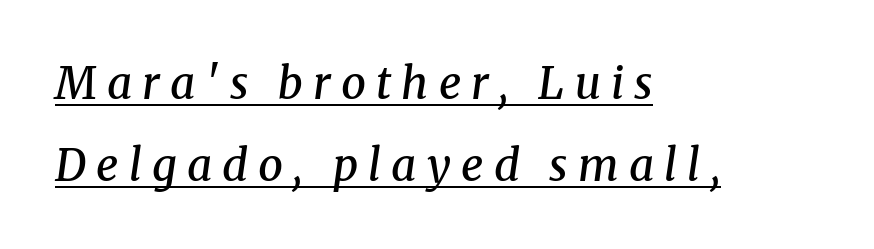
The image shows 44 px semibold serif type, italic (leaning right); set left-aligned, line spacing 1.86x, unusually wide letter spacing (+0.23 em), underlined; medium stroke contrast and a medium x-height.
